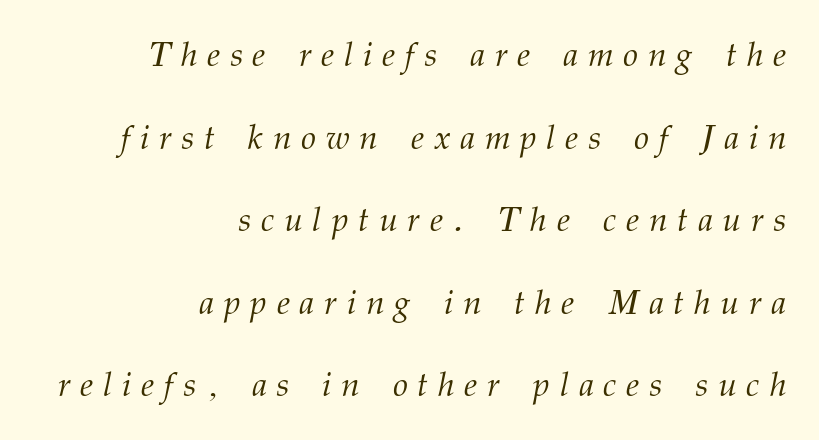
Q: Is the text bold? A: No.
Q: Is the text italic (slanted)? A: Yes, it leans right by about 12 degrees.
Q: Is the typeface a serif or a sans-serif typeface? A: Serif.
Q: Is the text underlined? A: No.
Q: How is the paragraph aligned? A: Right-aligned.
Q: Is the spacing between letters normal or unusually wide? A: Unusually wide.
Q: Is the spacing between lines tight, normal or loose? A: Loose.
Q: Width (condensed, normal, or wide)? A: Normal.
Q: Stroke contrast? A: Medium.
Q: x-height? A: Medium.
Q: Monospaced? A: No.
